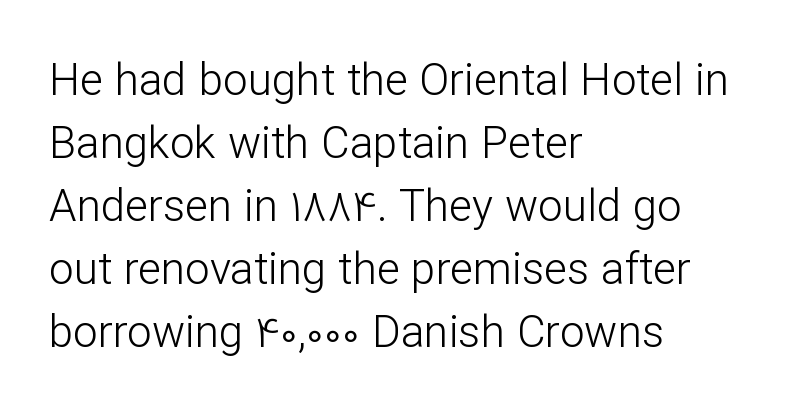
Q: Is the text bold? A: No.
Q: Is the text italic (slanted)? A: No, it is upright.
Q: Is the typeface a serif or a sans-serif typeface? A: Sans-serif.
Q: Is the text underlined? A: No.
Q: How is the paragraph aligned? A: Left-aligned.
Q: Is the spacing between letters normal or unusually wide? A: Normal.
Q: Is the spacing between lines tight, normal or loose? A: Normal.
Q: Width (condensed, normal, or wide)? A: Normal.
Q: Stroke contrast? A: Low.
Q: x-height? A: Medium.
Q: Monospaced? A: No.
